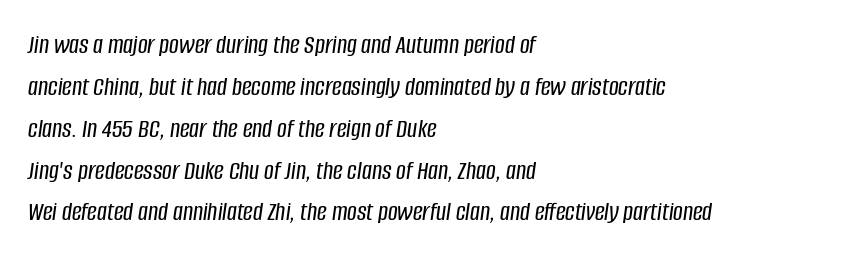
{"italic": "yes", "lean": "right", "slant_degrees": 8, "underline": "no", "align": "left", "line_spacing": "normal", "line_spacing_ratio": 1.55, "letter_spacing": "normal", "letter_spacing_em": 0.0, "glyph_px": 27}
